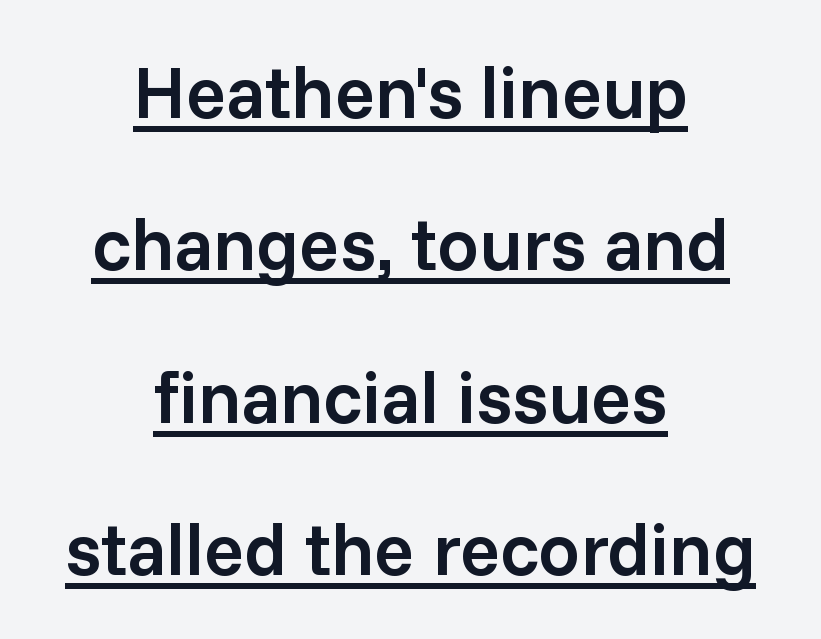
{"serif": "no", "italic": "no", "bold": "semi", "weight": "semibold", "width": "normal", "stroke_contrast": "low", "x_height": "medium", "monospaced": "no", "underline": "yes", "align": "center", "line_spacing": "loose", "line_spacing_ratio": 2.06, "letter_spacing": "normal", "letter_spacing_em": 0.0, "glyph_px": 74}
